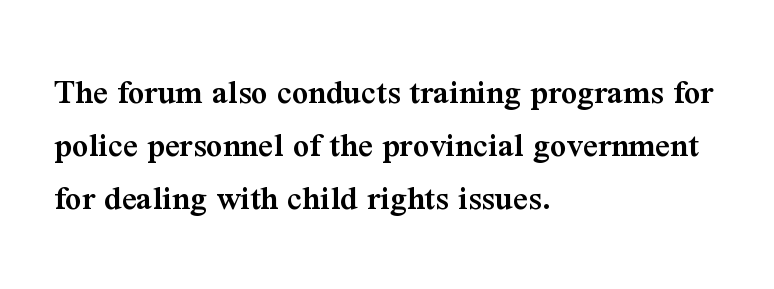
The image shows 36 px semibold serif type, upright; set left-aligned, normal line spacing (1.47x), normal letter spacing, not underlined; medium stroke contrast and a medium x-height.
